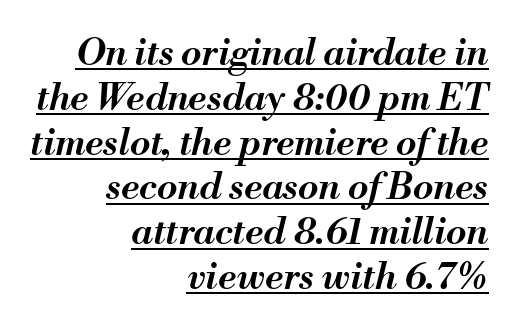
Q: Is the text bold? A: Semi-bold.
Q: Is the text italic (slanted)? A: Yes, it leans right by about 13 degrees.
Q: Is the text underlined? A: Yes.
Q: How is the paragraph aligned? A: Right-aligned.
Q: Is the spacing between letters normal or unusually wide? A: Normal.
Q: Width (condensed, normal, or wide)? A: Normal.
Q: Stroke contrast? A: Medium.
Q: x-height? A: Small.
Q: Monospaced? A: No.
